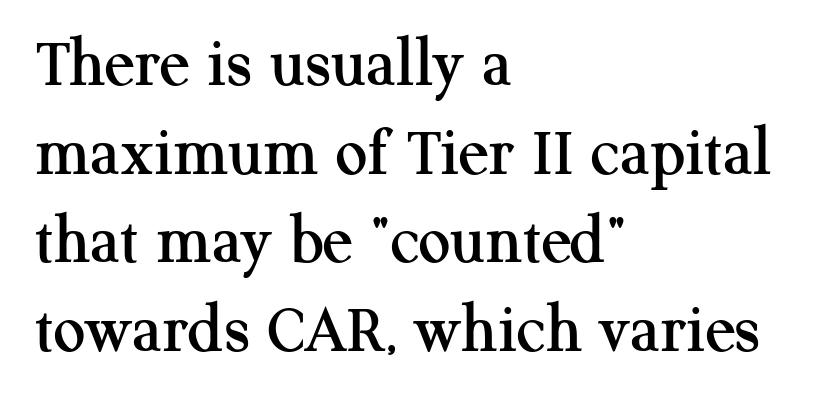
The glyphs in this specimen are seriffed. In terms of posture, this sample is upright. Is this a fixed-width face? No — the glyphs have proportional, varying widths. The specimen omits any rule beneath the text block's lines. The tracking reads as untouched default to a designer's eye. These lines sit exactly where default settings would place them.
